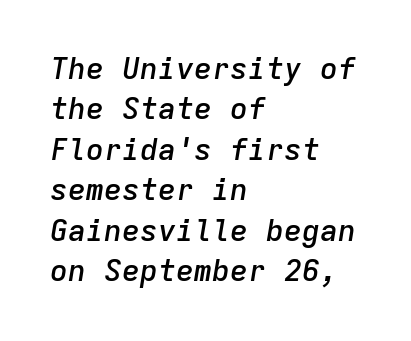
Q: Is the text bold? A: Semi-bold.
Q: Is the text italic (slanted)? A: Yes, it leans right by about 9 degrees.
Q: Is the text underlined? A: No.
Q: How is the paragraph aligned? A: Left-aligned.
Q: Is the spacing between letters normal or unusually wide? A: Normal.
Q: Is the spacing between lines tight, normal or loose? A: Normal.
Q: Width (condensed, normal, or wide)? A: Normal.
Q: Stroke contrast? A: Low.
Q: x-height? A: Medium.
Q: Monospaced? A: Yes.
